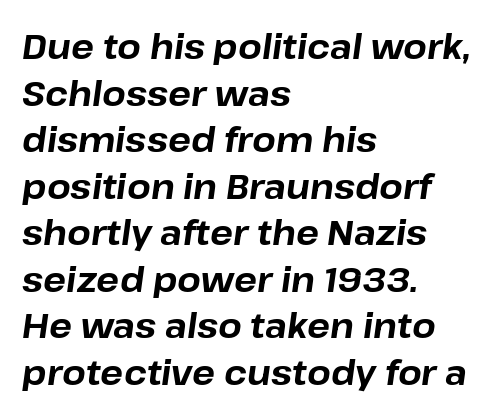
{"italic": "yes", "lean": "right", "slant_degrees": 8, "bold": "yes", "weight": "bold", "width": "normal", "stroke_contrast": "low", "x_height": "medium", "monospaced": "no", "underline": "no", "align": "left", "line_spacing": "normal", "line_spacing_ratio": 1.37, "letter_spacing": "normal", "letter_spacing_em": 0.0, "glyph_px": 34}
